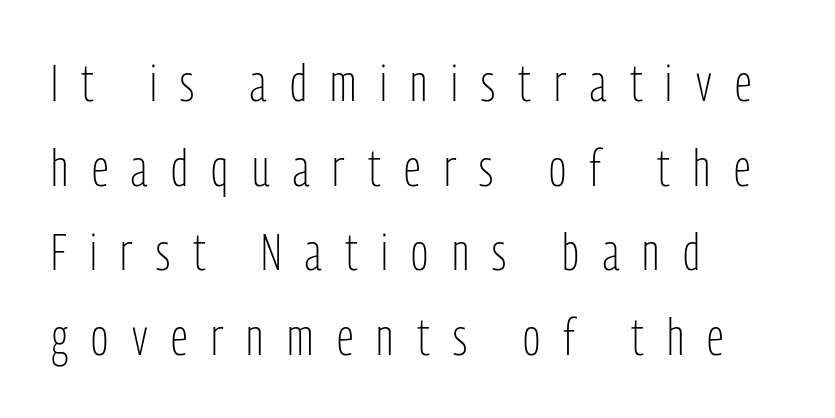
The image shows 51 px light, condensed sans-serif type, upright; set left-aligned, normal line spacing (1.66x), unusually wide letter spacing (+0.46 em), not underlined; low stroke contrast and a medium x-height.
